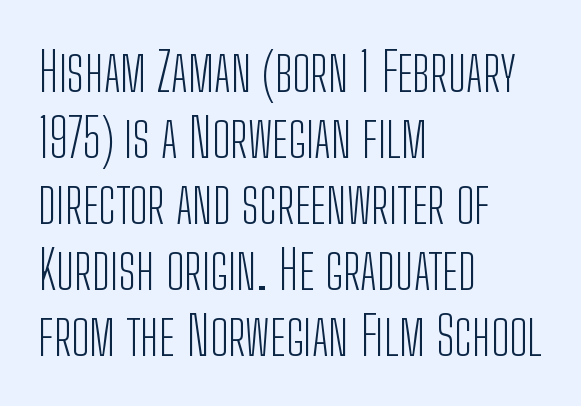
Q: Is the text bold? A: No.
Q: Is the text italic (slanted)? A: No, it is upright.
Q: Is the typeface a serif or a sans-serif typeface? A: Sans-serif.
Q: Is the text underlined? A: No.
Q: How is the paragraph aligned? A: Left-aligned.
Q: Is the spacing between letters normal or unusually wide? A: Normal.
Q: Width (condensed, normal, or wide)? A: Condensed.
Q: Stroke contrast? A: Low.
Q: x-height? A: Medium.
Q: Monospaced? A: No.
